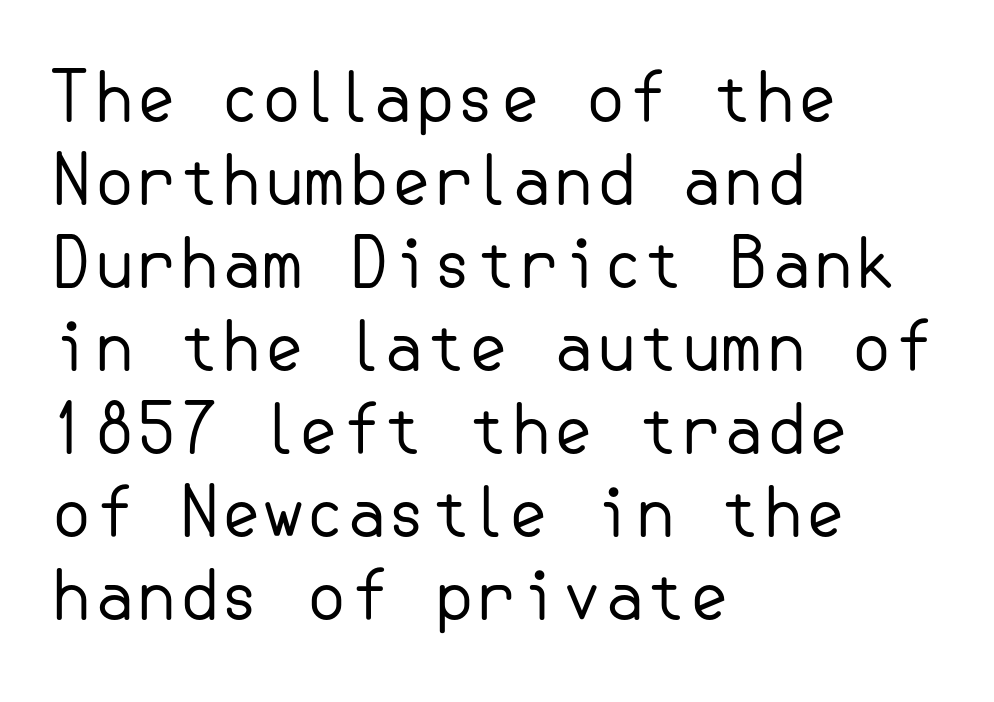
The image shows 68 px regular-weight sans-serif type, upright; set left-aligned, line spacing 1.22x, normal letter spacing, not underlined; low stroke contrast and a small x-height.
